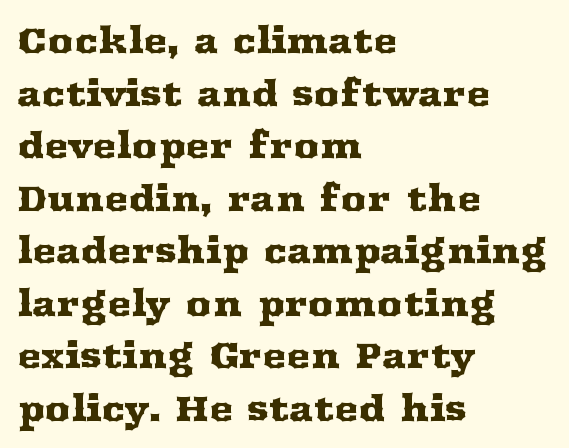
Decoration check: the copy has no underline. Successive baselines arrive at the customary interval. Do the characters align in a grid? No, the font is proportional. I'd call this a serif setting — the letters wear small feet.
